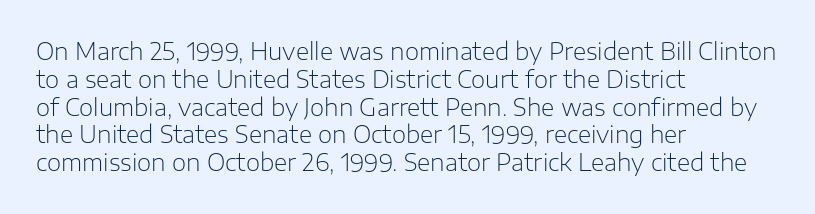
{"italic": "no", "bold": "no", "underline": "no", "align": "left", "line_spacing_ratio": 1.21, "letter_spacing": "normal", "letter_spacing_em": 0.0, "glyph_px": 23}
